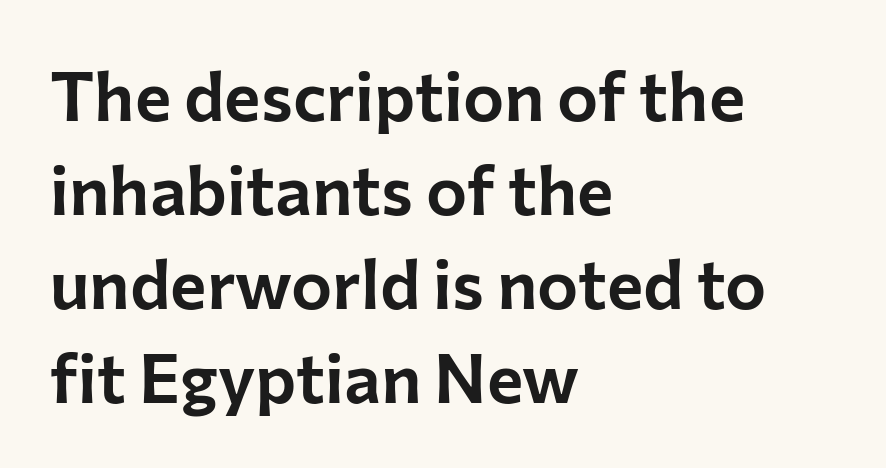
In terms of letterform style, serifs are entirely absent. The lines in this sample share a left origin and differ only in where they stop. The gaps between neighbouring characters are ordinary and unremarkable. Type without underlining. Compared with typical paragraphs, the rows here are spaced about the same.
